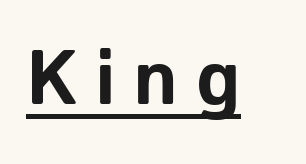
In designer terms, the underline attribute is active on this setting. The face used here has the dense, thick strokes of a bold. The letters carry no serifs — their stems end cleanly without finishing strokes. This sample uses an upright cut, with every glyph sitting square on the baseline. The face used here is rendered with a markedly widened letterfit.
